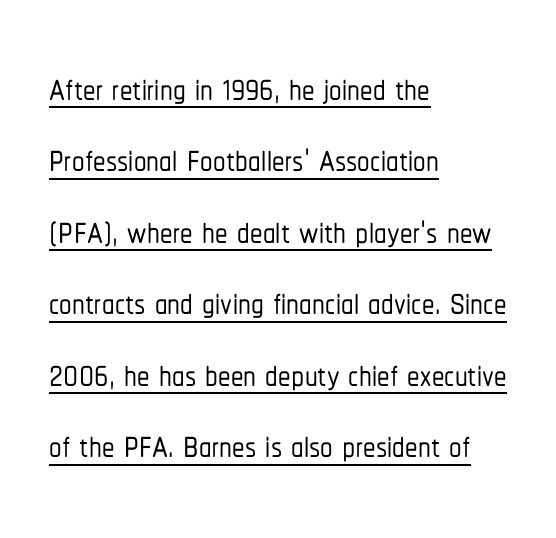
The image shows 50 px condensed sans-serif type, upright; set left-aligned, normal line spacing (1.43x), normal letter spacing, underlined; low stroke contrast and a medium x-height.
